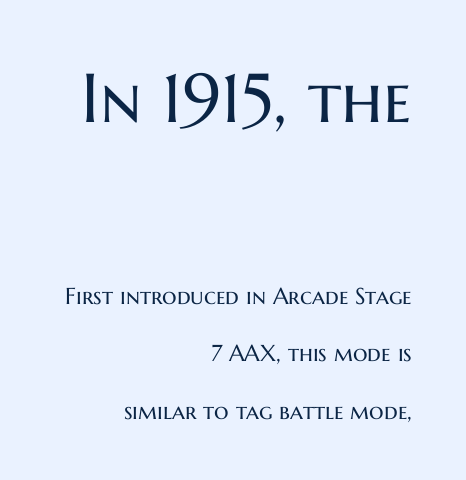
The image shows 69 px regular-weight sans-serif type, upright; set right-aligned, loose line spacing (2.49x), normal letter spacing, not underlined; the first (top) block is 3.0x larger; medium stroke contrast and a medium x-height.
